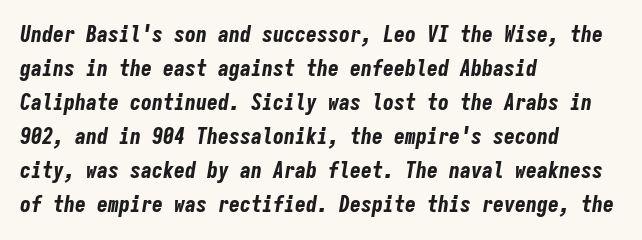
{"italic": "yes", "lean": "right", "slant_degrees": 9, "bold": "yes", "underline": "no", "align": "left", "line_spacing": "normal", "line_spacing_ratio": 1.55, "letter_spacing": "normal", "letter_spacing_em": 0.0, "glyph_px": 22}
